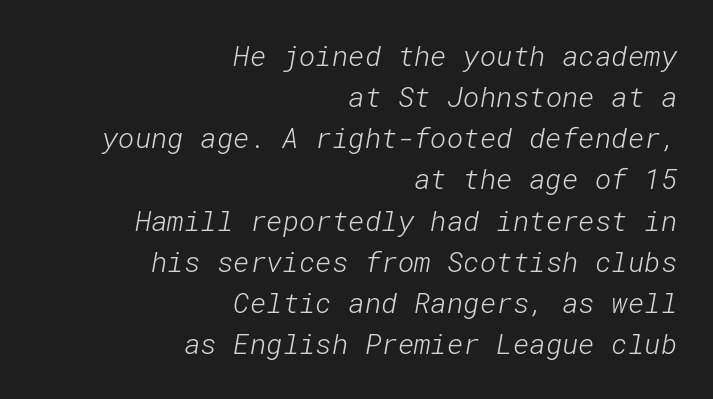
The image shows 28 px light sans-serif type; set right-aligned, normal line spacing (1.47x), normal letter spacing, not underlined; low stroke contrast and a medium x-height.
